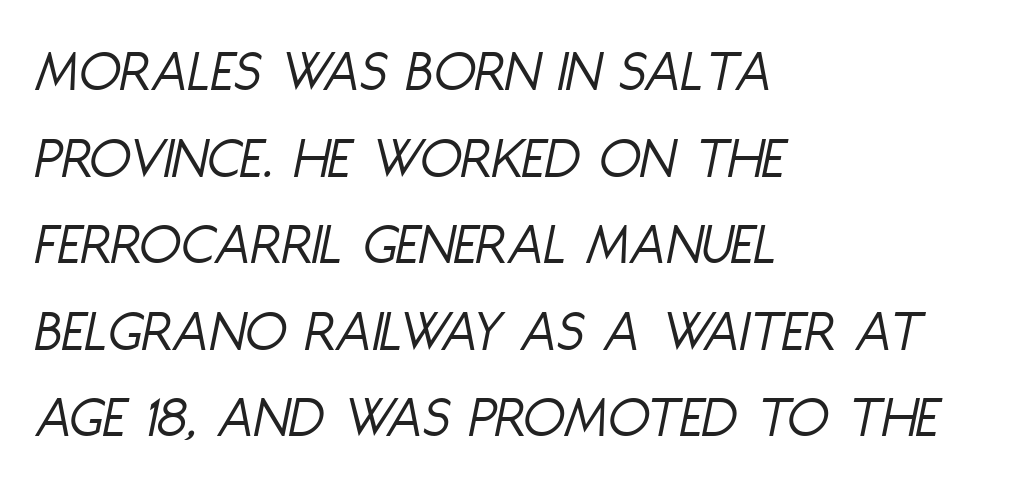
Q: Is the text bold? A: No.
Q: Is the text italic (slanted)? A: Yes, it leans right by about 11 degrees.
Q: Is the text underlined? A: No.
Q: How is the paragraph aligned? A: Left-aligned.
Q: Is the spacing between letters normal or unusually wide? A: Normal.
Q: Is the spacing between lines tight, normal or loose? A: Normal.
Q: Width (condensed, normal, or wide)? A: Condensed.
Q: Stroke contrast? A: Low.
Q: x-height? A: Large.
Q: Monospaced? A: No.
